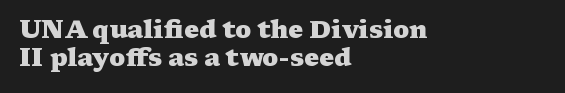
{"italic": "no", "bold": "yes", "underline": "no", "align": "left", "line_spacing": "tight", "line_spacing_ratio": 1.13, "letter_spacing": "normal", "letter_spacing_em": 0.0, "glyph_px": 25}
